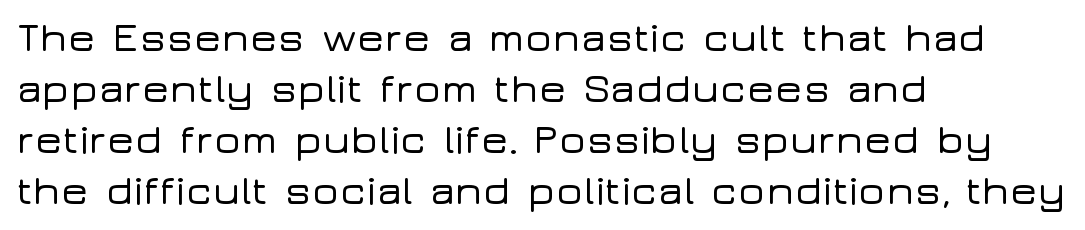
The rendering anchors every line to the left-hand side. Each row of text sits above clean, open space. Designer's note — italics off, roman on. Here the designer chose a conventional face with non-uniform glyph widths. These lines keep a tight, regular rhythm from letter to letter.
